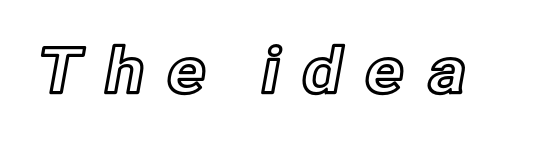
In terms of letterspacing, this is a distinctly airy, spread setting. The words here are not underlined. The face used here is proportionally spaced, like ordinary book or web type.
